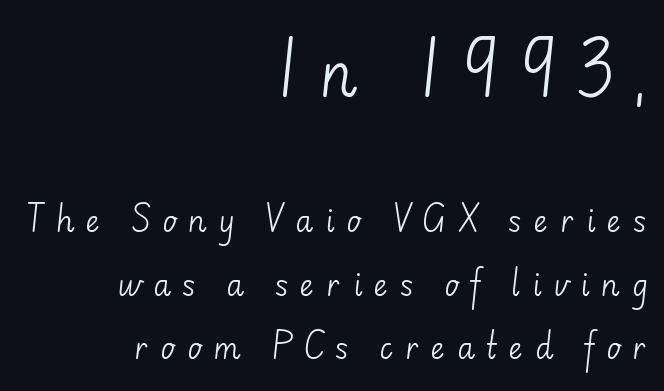
Only glyphs here, with clear space below each row. Think standard paragraph weight, or any step lighter than that. Looks like regular typesetting: each glyph gets only the width it needs. Size contrast runs from large at the top to small at the bottom.
